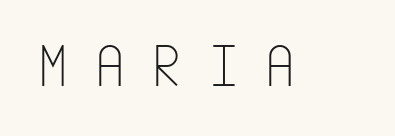
The image shows 61 px thin, condensed sans-serif type, upright; set unusually wide letter spacing (+0.41 em), not underlined; low stroke contrast and a large x-height.
